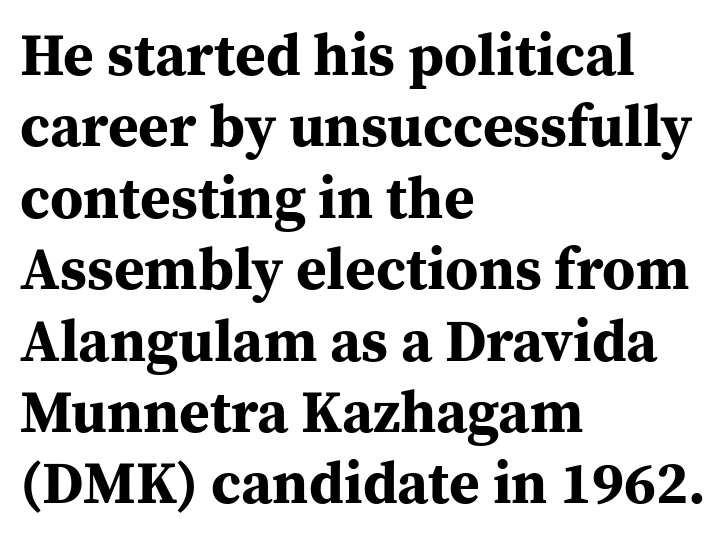
Q: Is the text bold? A: Yes.
Q: Is the text italic (slanted)? A: No, it is upright.
Q: Is the typeface a serif or a sans-serif typeface? A: Serif.
Q: Is the text underlined? A: No.
Q: How is the paragraph aligned? A: Left-aligned.
Q: Is the spacing between letters normal or unusually wide? A: Normal.
Q: Width (condensed, normal, or wide)? A: Normal.
Q: Stroke contrast? A: Medium.
Q: x-height? A: Medium.
Q: Monospaced? A: No.
